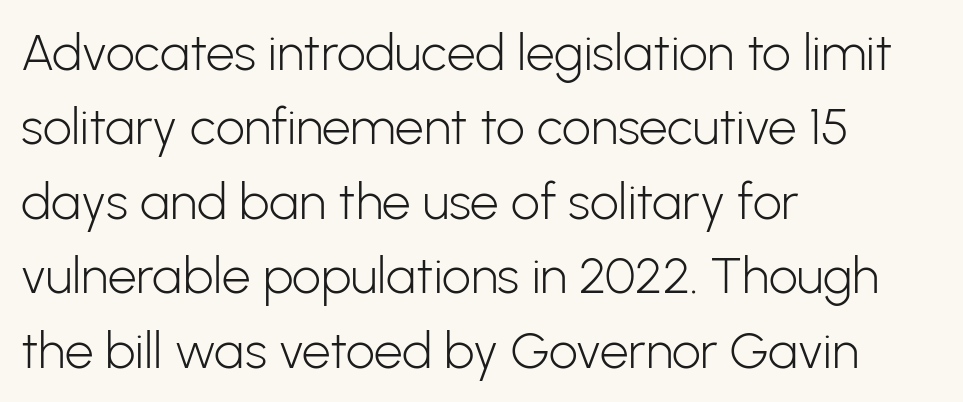
Q: Is the text bold? A: No.
Q: Is the text italic (slanted)? A: No, it is upright.
Q: Is the typeface a serif or a sans-serif typeface? A: Sans-serif.
Q: Is the text underlined? A: No.
Q: How is the paragraph aligned? A: Left-aligned.
Q: Is the spacing between letters normal or unusually wide? A: Normal.
Q: Is the spacing between lines tight, normal or loose? A: Normal.
Q: Width (condensed, normal, or wide)? A: Normal.
Q: Stroke contrast? A: Low.
Q: x-height? A: Medium.
Q: Monospaced? A: No.
